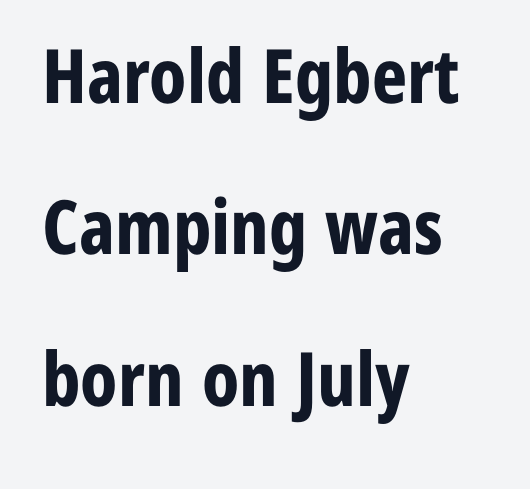
The image shows 75 px bold, condensed sans-serif type, upright; set left-aligned, loose line spacing (2.02x), normal letter spacing, not underlined; low stroke contrast and a medium x-height.
